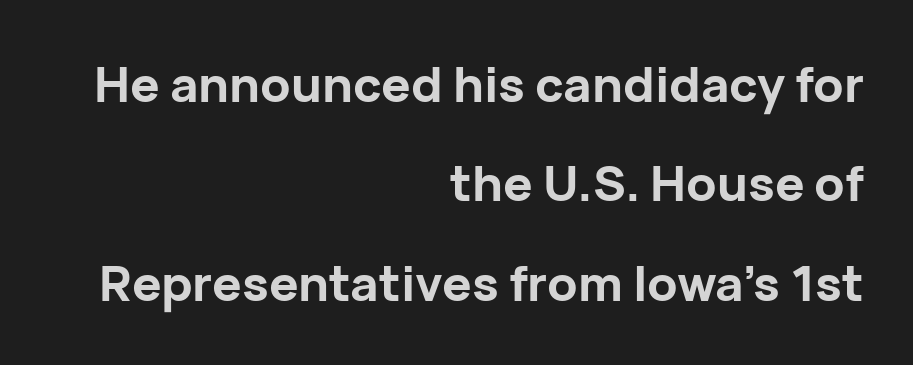
The image shows 49 px bold sans-serif type, upright; set right-aligned, loose line spacing (2.03x), normal letter spacing, not underlined; low stroke contrast and a medium x-height.
